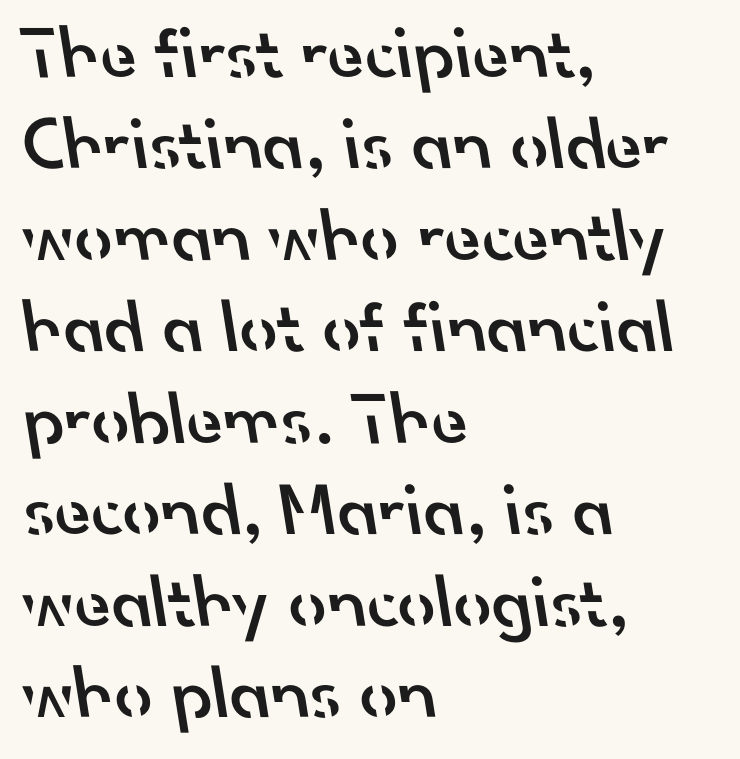
The image shows 75 px semibold sans-serif type; set left-aligned, line spacing 1.22x, normal letter spacing, not underlined; low stroke contrast and a small x-height.
